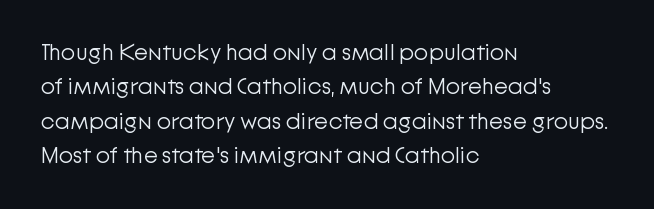
Q: Is the text bold? A: No.
Q: Is the text italic (slanted)? A: No, it is upright.
Q: Is the text underlined? A: No.
Q: How is the paragraph aligned? A: Left-aligned.
Q: Is the spacing between letters normal or unusually wide? A: Normal.
Q: Is the spacing between lines tight, normal or loose? A: Normal.
